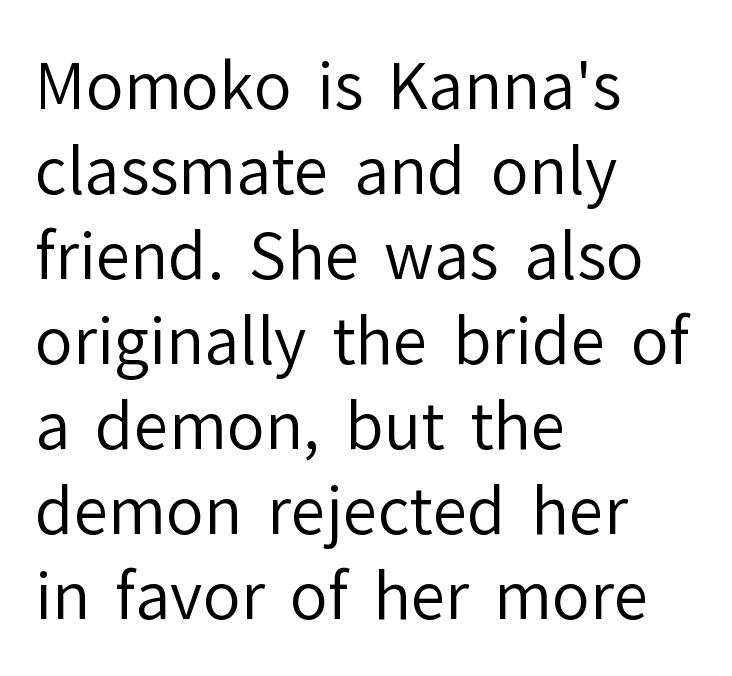
The image shows 63 px regular-weight sans-serif type, upright; set left-aligned, normal line spacing (1.35x), normal letter spacing, not underlined; low stroke contrast and a medium x-height.
